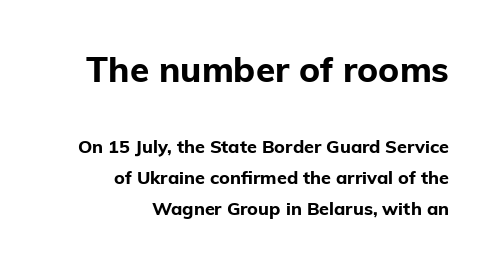
Looks like regular typesetting: each glyph gets only the width it needs. Horizontal alignment here is rightward, an uncommon choice for prose. Tall strokes in this sample are plumb rather than angled. Between one letter and the next there's only the usual sliver of space.
